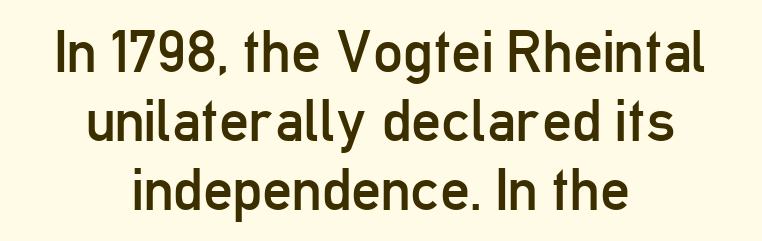
Q: Is the text bold? A: No.
Q: Is the text italic (slanted)? A: No, it is upright.
Q: Is the typeface a serif or a sans-serif typeface? A: Sans-serif.
Q: Is the text underlined? A: No.
Q: How is the paragraph aligned? A: Centered.
Q: Is the spacing between letters normal or unusually wide? A: Normal.
Q: Width (condensed, normal, or wide)? A: Condensed.
Q: Stroke contrast? A: Low.
Q: x-height? A: Medium.
Q: Monospaced? A: No.
